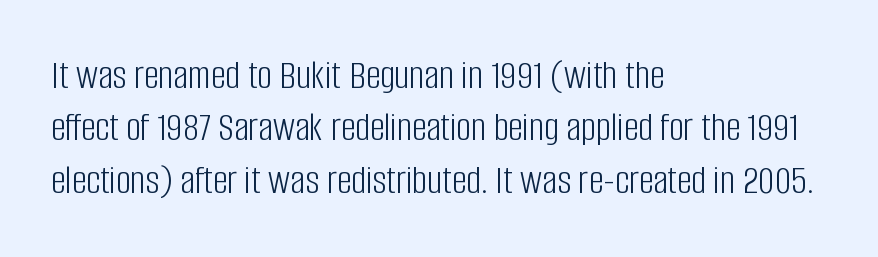
{"serif": "no", "italic": "no", "bold": "no", "weight": "light", "width": "condensed", "stroke_contrast": "low", "x_height": "large", "monospaced": "no", "underline": "no", "align": "left", "line_spacing": "normal", "line_spacing_ratio": 1.28, "letter_spacing": "normal", "letter_spacing_em": 0.0, "glyph_px": 41}
